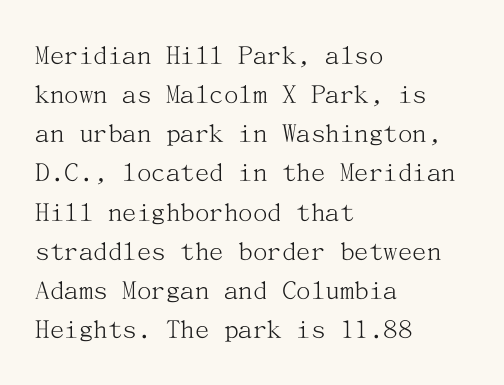
Q: Is the text bold? A: No.
Q: Is the text italic (slanted)? A: No, it is upright.
Q: Is the typeface a serif or a sans-serif typeface? A: Serif.
Q: Is the text underlined? A: No.
Q: How is the paragraph aligned? A: Left-aligned.
Q: Is the spacing between letters normal or unusually wide? A: Normal.
Q: Is the spacing between lines tight, normal or loose? A: Normal.
Q: Width (condensed, normal, or wide)? A: Normal.
Q: Stroke contrast? A: Medium.
Q: x-height? A: Medium.
